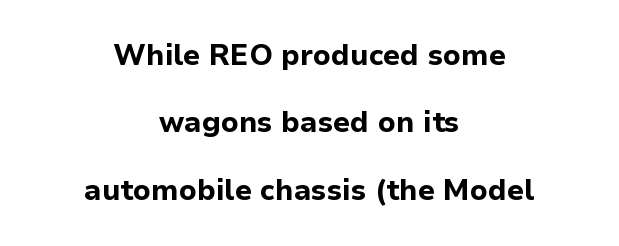
Q: Is the text bold? A: Yes.
Q: Is the text italic (slanted)? A: No, it is upright.
Q: Is the typeface a serif or a sans-serif typeface? A: Sans-serif.
Q: Is the text underlined? A: No.
Q: How is the paragraph aligned? A: Centered.
Q: Is the spacing between letters normal or unusually wide? A: Normal.
Q: Is the spacing between lines tight, normal or loose? A: Loose.
Q: Width (condensed, normal, or wide)? A: Normal.
Q: Stroke contrast? A: Low.
Q: x-height? A: Medium.
Q: Monospaced? A: No.
